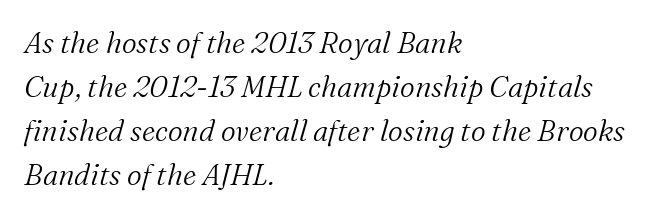
Q: Is the text bold? A: No.
Q: Is the text italic (slanted)? A: Yes, it leans right by about 16 degrees.
Q: Is the typeface a serif or a sans-serif typeface? A: Serif.
Q: Is the text underlined? A: No.
Q: How is the paragraph aligned? A: Left-aligned.
Q: Is the spacing between letters normal or unusually wide? A: Normal.
Q: Is the spacing between lines tight, normal or loose? A: Normal.
Q: Width (condensed, normal, or wide)? A: Normal.
Q: Stroke contrast? A: Medium.
Q: x-height? A: Medium.
Q: Monospaced? A: No.
